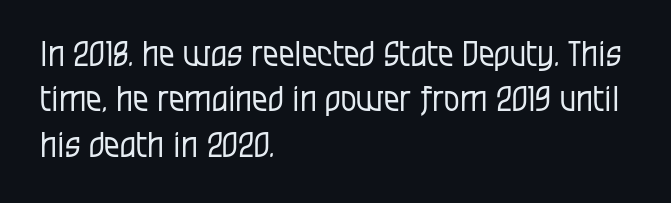
The image shows 35 px regular-weight, condensed sans-serif type, upright; set left-aligned, normal line spacing (1.3x), normal letter spacing, not underlined; low stroke contrast and a large x-height.
